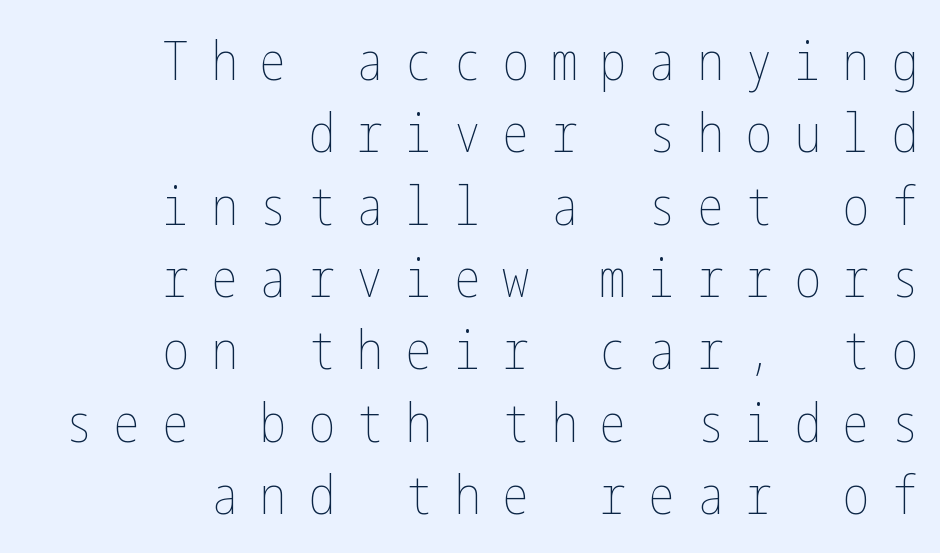
{"italic": "no", "bold": "no", "weight": "thin", "width": "condensed", "stroke_contrast": "low", "x_height": "medium", "underline": "no", "align": "right", "line_spacing": "normal", "line_spacing_ratio": 1.34, "letter_spacing": "wide", "letter_spacing_em": 0.4, "glyph_px": 54}
